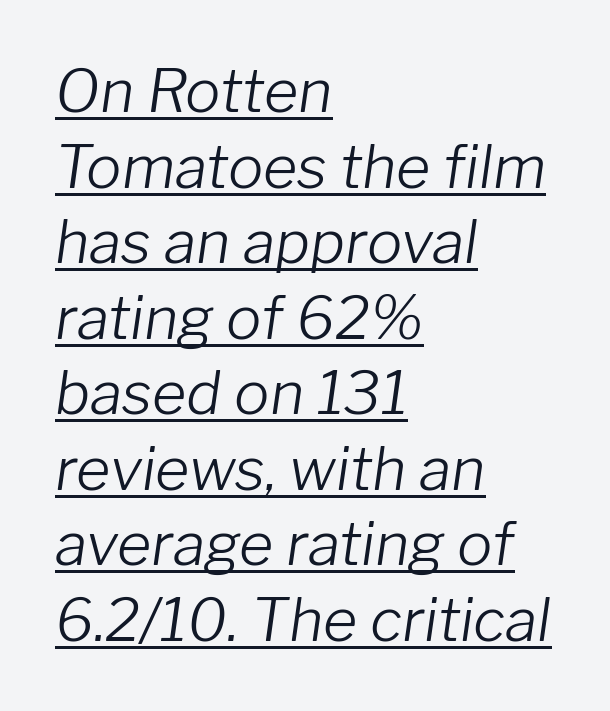
The image shows 59 px light type, italic (leaning right); set left-aligned, normal line spacing (1.28x), normal letter spacing, underlined; low stroke contrast and a medium x-height.
